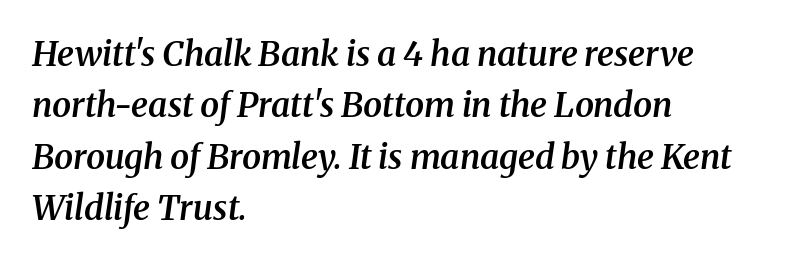
Q: Is the text bold? A: Semi-bold.
Q: Is the text italic (slanted)? A: Yes, it leans right by about 8 degrees.
Q: Is the typeface a serif or a sans-serif typeface? A: Serif.
Q: Is the text underlined? A: No.
Q: How is the paragraph aligned? A: Left-aligned.
Q: Is the spacing between letters normal or unusually wide? A: Normal.
Q: Is the spacing between lines tight, normal or loose? A: Normal.
Q: Width (condensed, normal, or wide)? A: Normal.
Q: Stroke contrast? A: Medium.
Q: x-height? A: Medium.
Q: Monospaced? A: No.
